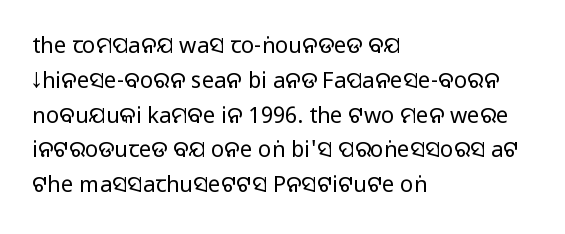
Q: Is the text bold? A: No.
Q: Is the text italic (slanted)? A: No, it is upright.
Q: Is the text underlined? A: No.
Q: How is the paragraph aligned? A: Left-aligned.
Q: Is the spacing between letters normal or unusually wide? A: Normal.
Q: Is the spacing between lines tight, normal or loose? A: Normal.
